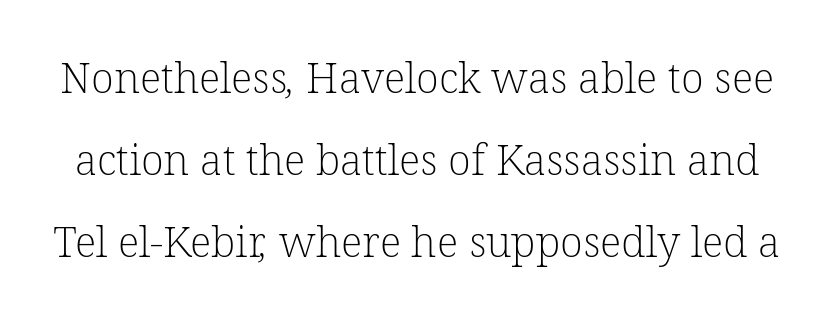
Q: Is the text bold? A: No.
Q: Is the typeface a serif or a sans-serif typeface? A: Serif.
Q: Is the text underlined? A: No.
Q: Is the spacing between letters normal or unusually wide? A: Normal.
Q: Is the spacing between lines tight, normal or loose? A: Loose.
Q: Width (condensed, normal, or wide)? A: Normal.
Q: Stroke contrast? A: Low.
Q: x-height? A: Medium.
Q: Monospaced? A: No.
